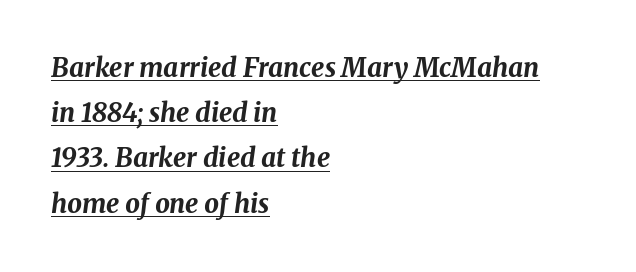
{"italic": "yes", "lean": "right", "slant_degrees": 8, "bold": "yes", "underline": "yes", "align": "left", "line_spacing_ratio": 1.74, "letter_spacing": "normal", "letter_spacing_em": 0.0, "glyph_px": 26}
